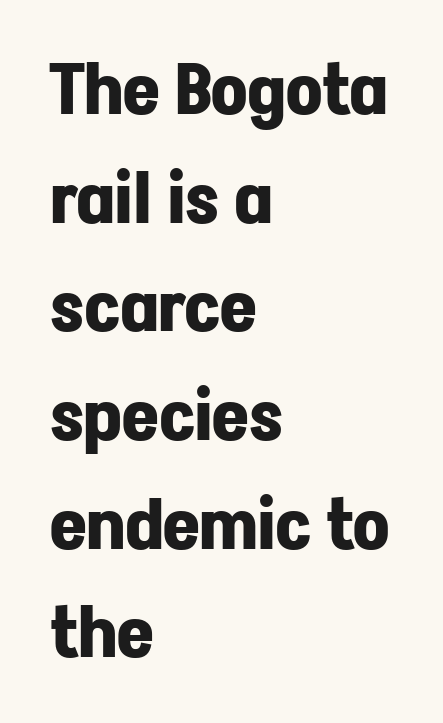
The face used here is a sans, in the tradition of grotesques and geometrics. The glyphs have the mass of a bold cut. Beneath every word, the page is bare. The rendering uses natural spacing where letterforms have individual widths. The rendering uses a moderate line-height, typical for paragraphs. The lines are quadded left.
